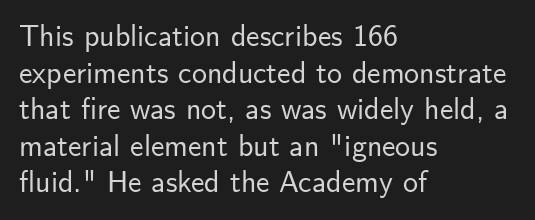
{"serif": "no", "italic": "no", "width": "normal", "stroke_contrast": "low", "x_height": "small", "monospaced": "no", "underline": "no", "align": "left", "line_spacing_ratio": 1.22, "letter_spacing": "normal", "letter_spacing_em": 0.0, "glyph_px": 30}
